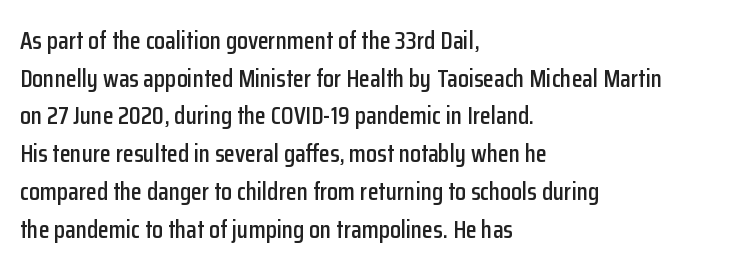
Descender tails drop into unmarked territory. If you drew a ruler down the left edge, every line would touch it. Nope, not italic — everything's standing straight. Successive baselines arrive at the customary interval. Tracking value appears to be zero — textbook default spacing.
